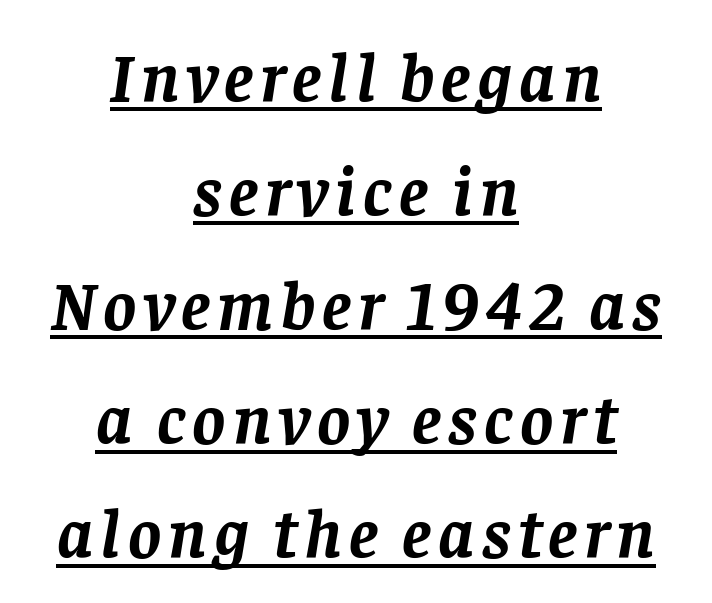
A typesetter would label this face a serif. Note the varied advance widths — an 'i' is clearly narrower than an 'm'. The passage is arranged like a title page — every line centered. The typography opts for an oblique posture over an upright one. Glance below the letters and you will spot a drawn line.
